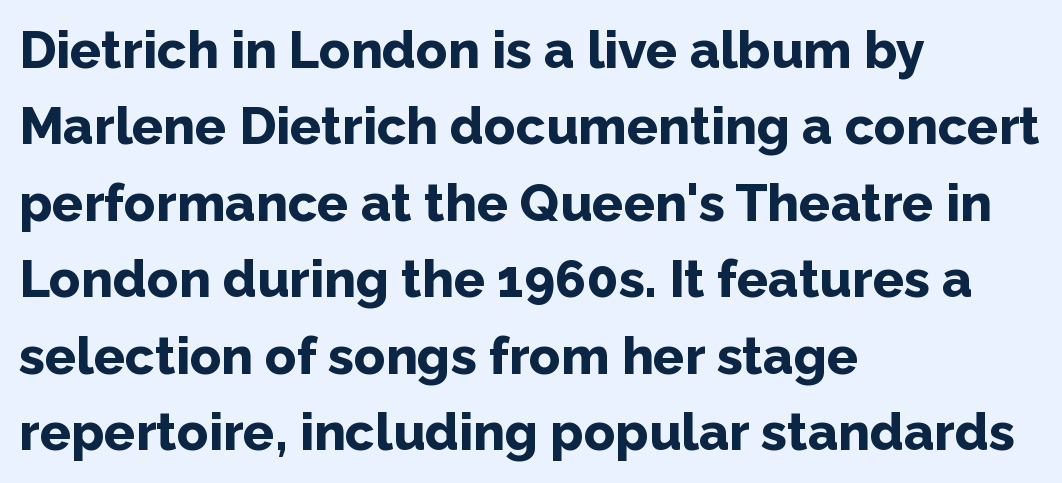
Q: Is the text bold? A: Yes.
Q: Is the text italic (slanted)? A: No, it is upright.
Q: Is the typeface a serif or a sans-serif typeface? A: Sans-serif.
Q: Is the text underlined? A: No.
Q: How is the paragraph aligned? A: Left-aligned.
Q: Is the spacing between letters normal or unusually wide? A: Normal.
Q: Is the spacing between lines tight, normal or loose? A: Normal.
Q: Width (condensed, normal, or wide)? A: Normal.
Q: Stroke contrast? A: Low.
Q: x-height? A: Medium.
Q: Monospaced? A: No.
